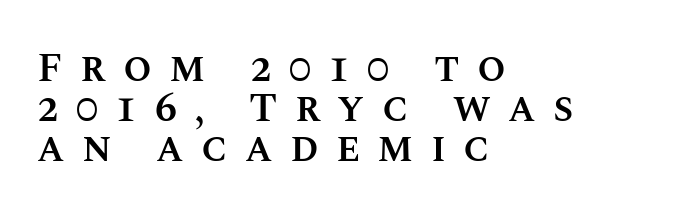
The string is rendered with underlining switched off. What's the leading like? Squeezed, with rows nearly overlapping. The tracking jumps out immediately: characters are airy and widely separated. Layout note: lines flush left. These lines are rendered in a variable-pitch font. Strokes here are thickened, but only to semibold level.
